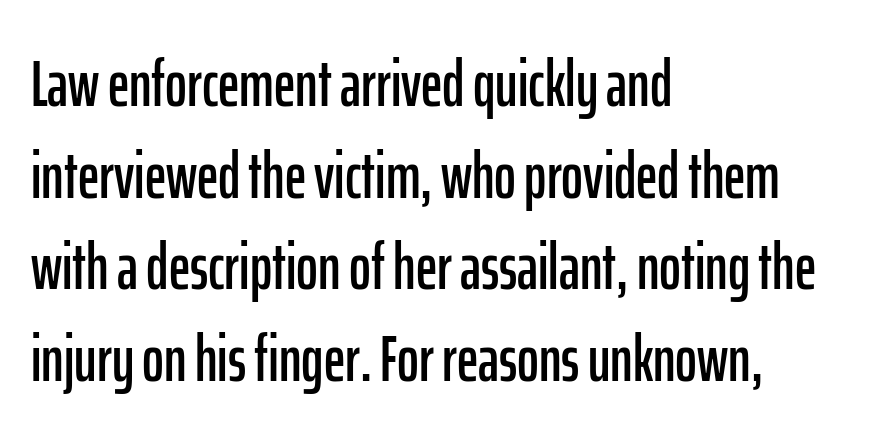
{"serif": "no", "italic": "no", "width": "condensed", "stroke_contrast": "low", "x_height": "medium", "monospaced": "no", "underline": "no", "align": "left", "line_spacing": "normal", "line_spacing_ratio": 1.39, "letter_spacing": "normal", "letter_spacing_em": 0.0, "glyph_px": 66}
